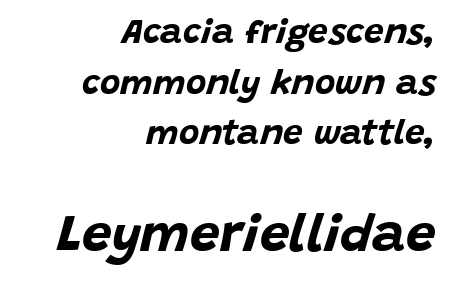
Q: Is the text bold? A: Yes.
Q: Is the text italic (slanted)? A: Yes, it leans right by about 15 degrees.
Q: Is the text underlined? A: No.
Q: How is the paragraph aligned? A: Right-aligned.
Q: Is the spacing between letters normal or unusually wide? A: Normal.
Q: Is the spacing between lines tight, normal or loose? A: Normal.
Q: Which block of text is set in a larger size, the first (top) or the second (bottom)? A: The second (bottom) one.
Q: Width (condensed, normal, or wide)? A: Normal.
Q: Stroke contrast? A: Low.
Q: x-height? A: Large.
Q: Monospaced? A: No.
